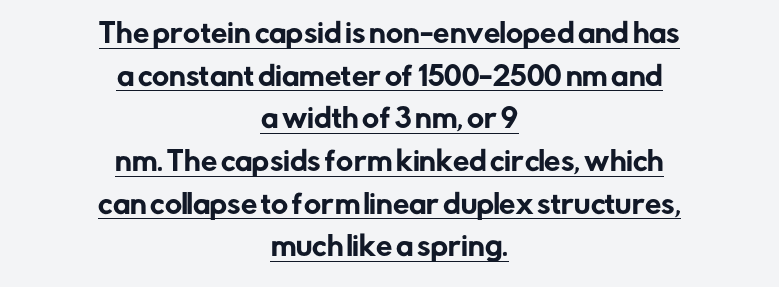
The image shows 26 px text type, upright; set centered, normal line spacing (1.64x), normal letter spacing, underlined.
